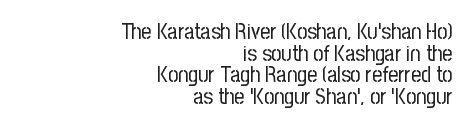
Q: Is the text bold? A: No.
Q: Is the text italic (slanted)? A: No, it is upright.
Q: Is the text underlined? A: No.
Q: How is the paragraph aligned? A: Right-aligned.
Q: Is the spacing between letters normal or unusually wide? A: Normal.
Q: Is the spacing between lines tight, normal or loose? A: Tight.
